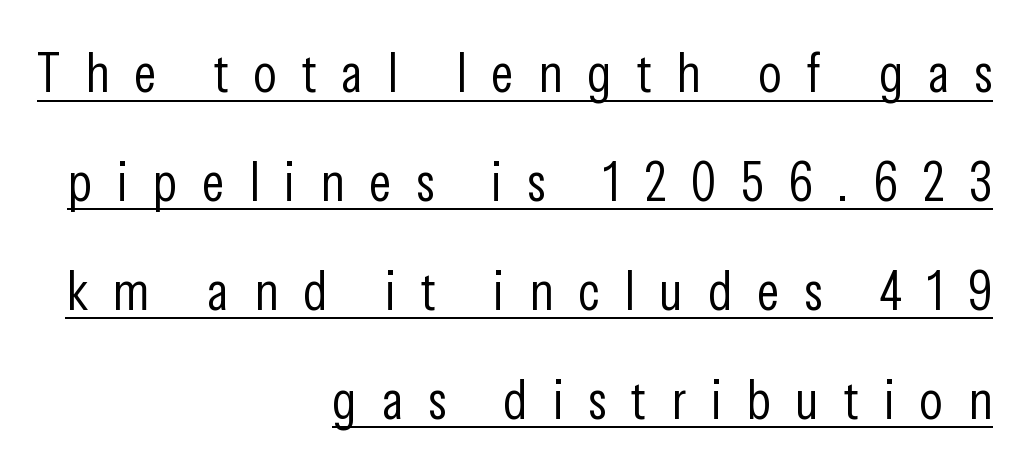
Think of a printed novel: that variable character pitch is what you see here. What's the leading like? Stretched, with rows far apart. Typeset ragged left — the right edge is the straight one. Weight: not bold — regular or lighter.
